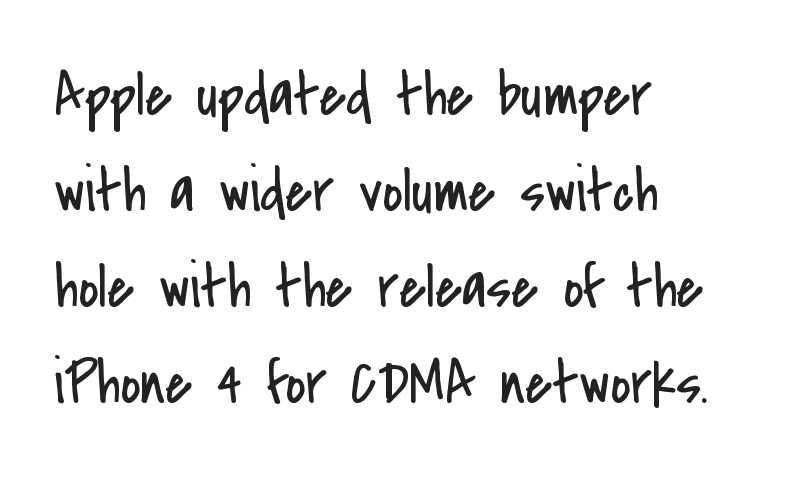
{"serif": "no", "italic": "no", "bold": "no", "weight": "regular", "width": "condensed", "stroke_contrast": "low", "x_height": "small", "monospaced": "no", "underline": "no", "align": "left", "line_spacing": "normal", "line_spacing_ratio": 1.55, "letter_spacing": "normal", "letter_spacing_em": 0.0, "glyph_px": 62}
